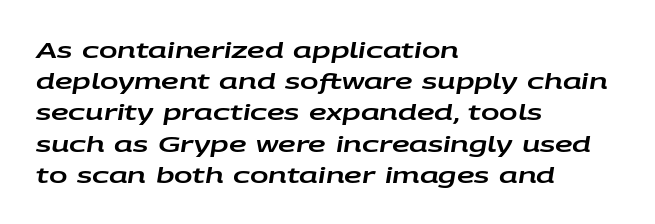
Quick note: interline space is typical. Short and long lines alike share a common starting point at left. Style check: oblique. Each word holds together tightly as a unit, with standard inter-letter gaps. The space beneath each line is pristine and unruled.
